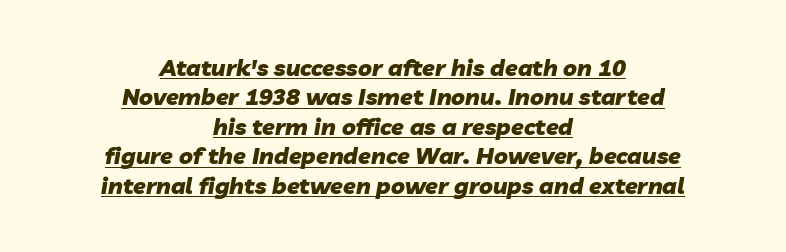
The letters sit at their default tracking, neither squeezed nor spread. These lines stack symmetrically, like a column narrowing and widening about its center. Vertically, the passage feels balanced, rows spaced as you'd expect. These words are printed bold, with thick strokes throughout. This sample carries an underscore along the baseline area.
